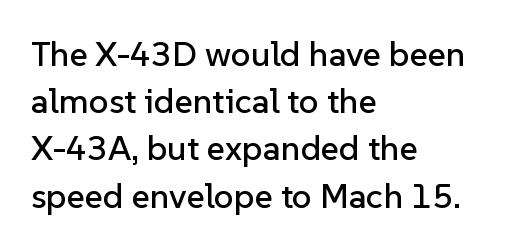
Italic? Not at all — the glyphs are vertical. Line beginnings align vertically; line endings do not. The face used here is a sans, in the tradition of grotesques and geometrics. These lines are rendered in a variable-pitch font.
